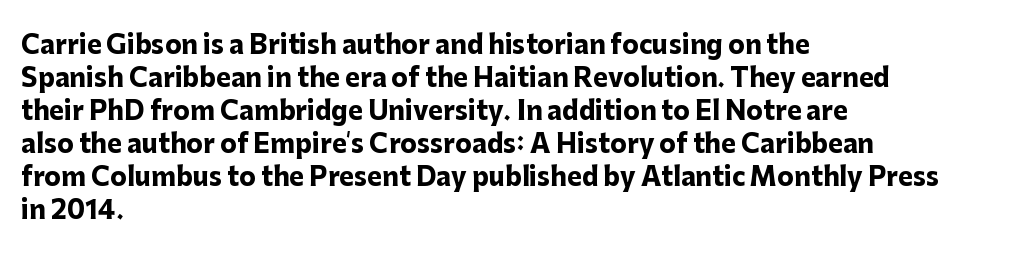
{"italic": "no", "bold": "yes", "underline": "no", "align": "left", "line_spacing": "normal", "line_spacing_ratio": 1.32, "letter_spacing": "normal", "letter_spacing_em": 0.0, "glyph_px": 25}
